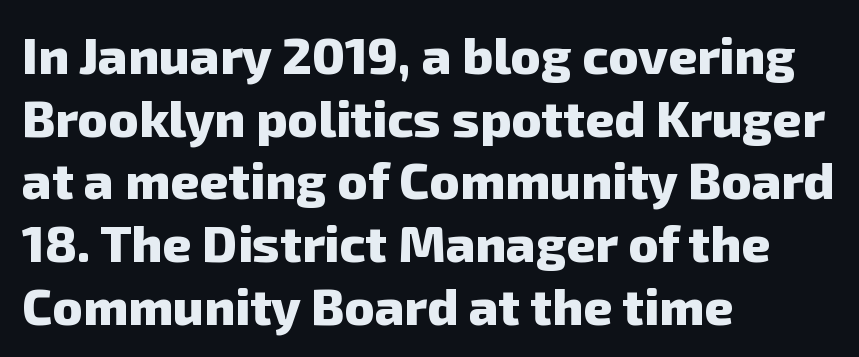
Q: Is the text bold? A: Yes.
Q: Is the typeface a serif or a sans-serif typeface? A: Sans-serif.
Q: Is the text underlined? A: No.
Q: How is the paragraph aligned? A: Left-aligned.
Q: Is the spacing between letters normal or unusually wide? A: Normal.
Q: Width (condensed, normal, or wide)? A: Normal.
Q: Stroke contrast? A: Low.
Q: x-height? A: Medium.
Q: Monospaced? A: No.
